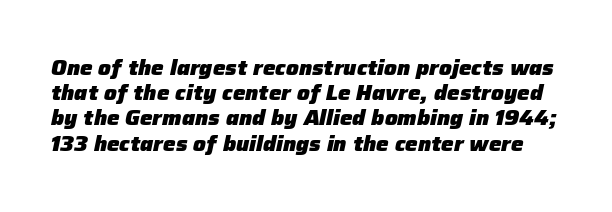
Q: Is the text bold? A: Yes.
Q: Is the text italic (slanted)? A: Yes, it leans right by about 12 degrees.
Q: Is the text underlined? A: No.
Q: Is the spacing between letters normal or unusually wide? A: Normal.
